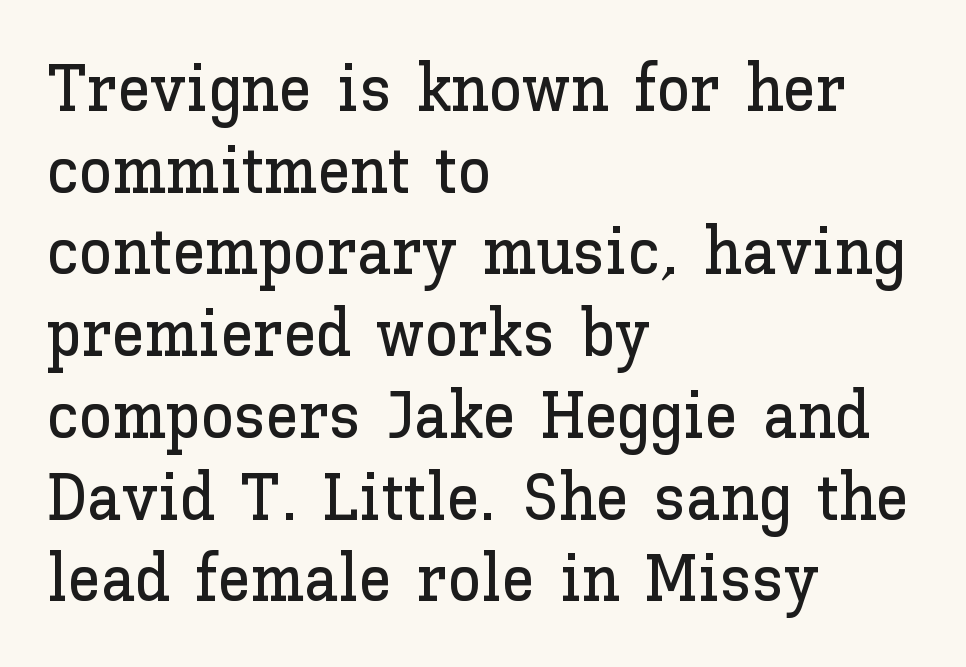
The image shows 67 px text type, upright; set left-aligned, line spacing 1.22x, normal letter spacing, not underlined; low stroke contrast and a medium x-height.
